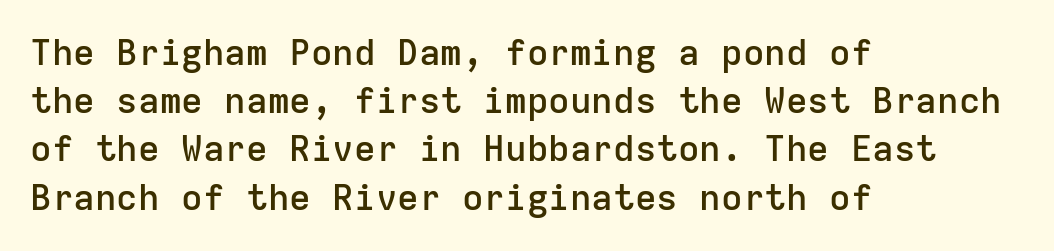
The lines are quadded left. Serif or sans? Sans — the stroke terminals are bare. Anything drawn beneath the words? Only blank space. These lines carry some extra weight — a demibold, not a full bold. The face used here is monospaced, like something from a code editor. How would I describe the line gaps? Plain and ordinary.
